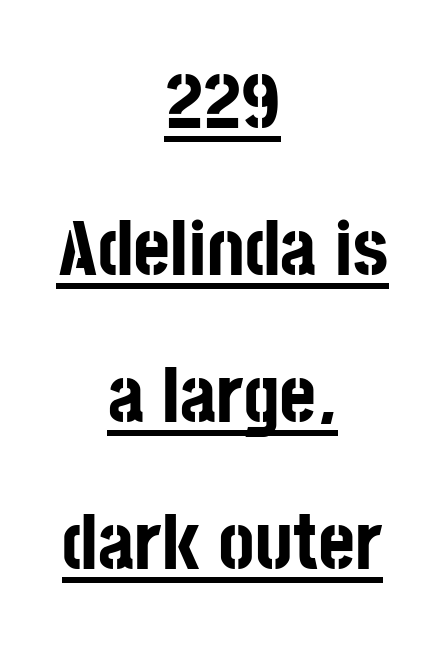
The image shows 79 px bold, condensed sans-serif type, upright; set centered, line spacing 1.86x, normal letter spacing, underlined; low stroke contrast and a large x-height.
